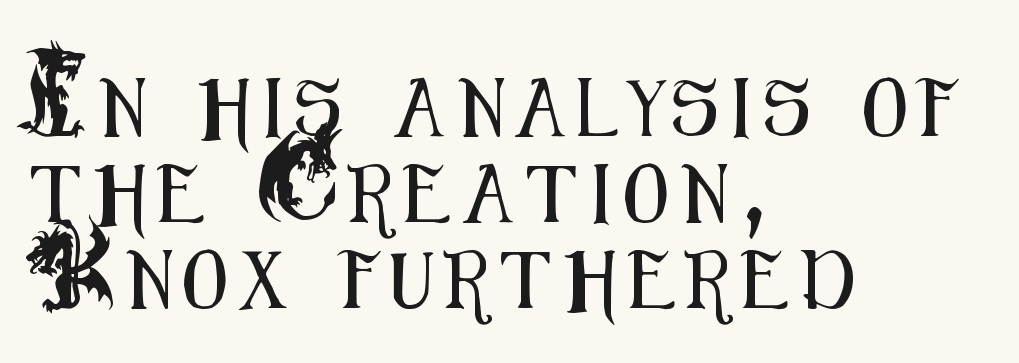
Q: Is the text italic (slanted)? A: No, it is upright.
Q: Is the typeface a serif or a sans-serif typeface? A: Sans-serif.
Q: Is the text underlined? A: No.
Q: How is the paragraph aligned? A: Left-aligned.
Q: Is the spacing between letters normal or unusually wide? A: Unusually wide.
Q: Is the spacing between lines tight, normal or loose? A: Normal.
Q: Width (condensed, normal, or wide)? A: Condensed.
Q: Stroke contrast? A: Medium.
Q: x-height? A: Small.
Q: Monospaced? A: No.
